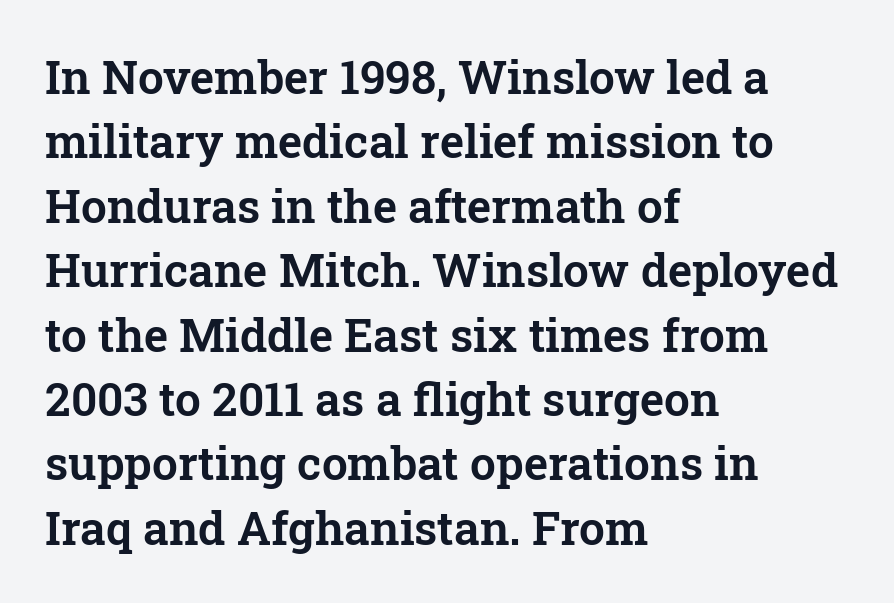
Caption: multi-line text, flush left, ragged right. Default kerning and tracking; the words read as compact shapes. The face used here is seriffed, in the tradition of book romans. Clear beneath every line of the passage.
